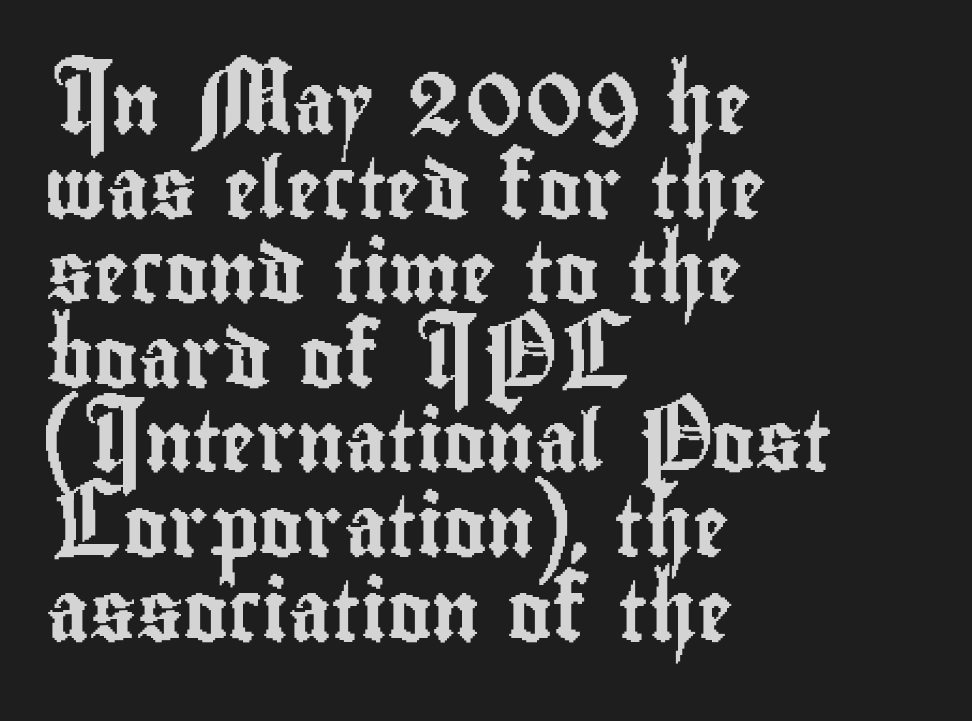
Q: Is the text italic (slanted)? A: No, it is upright.
Q: Is the typeface a serif or a sans-serif typeface? A: Sans-serif.
Q: Is the text underlined? A: No.
Q: How is the paragraph aligned? A: Left-aligned.
Q: Is the spacing between letters normal or unusually wide? A: Normal.
Q: Is the spacing between lines tight, normal or loose? A: Normal.
Q: Width (condensed, normal, or wide)? A: Condensed.
Q: Stroke contrast? A: Low.
Q: x-height? A: Small.
Q: Monospaced? A: No.
